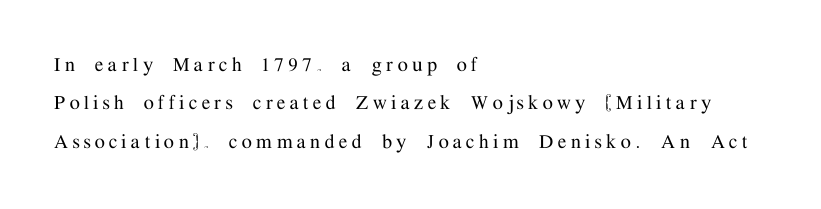
Q: Is the text italic (slanted)? A: No, it is upright.
Q: Is the text underlined? A: No.
Q: How is the paragraph aligned? A: Left-aligned.
Q: Is the spacing between letters normal or unusually wide? A: Unusually wide.
Q: Is the spacing between lines tight, normal or loose? A: Normal.
